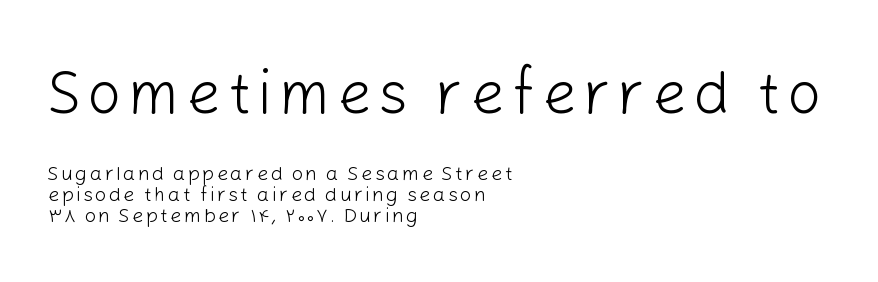
Descenders are the only things crossing below the line. Alignment: flush left. The weight tops out at a normal text grade. The rendering uses a small line-height, squeezing the rows. The lettering stays uniformly vertical, giving the passage a roman look.
